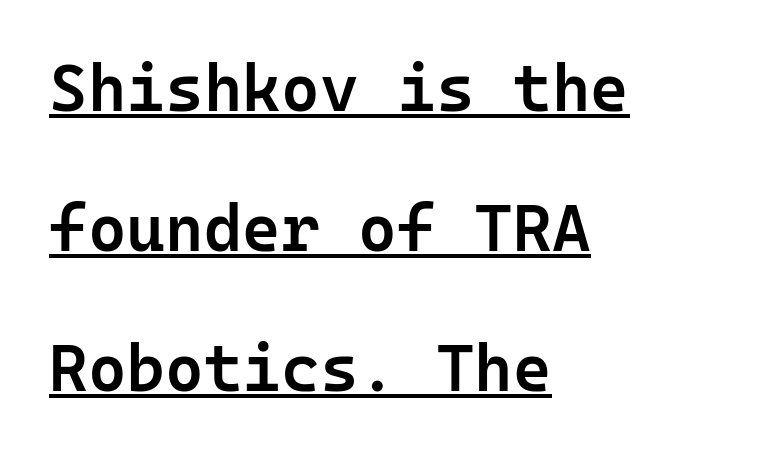
In terms of letterspacing, this is plain default setting. Typeset ragged right — the left edge is the straight one. The passage shown is typeset with a sans-serif family. Spacing verdict: monospaced, one width for all characters.
